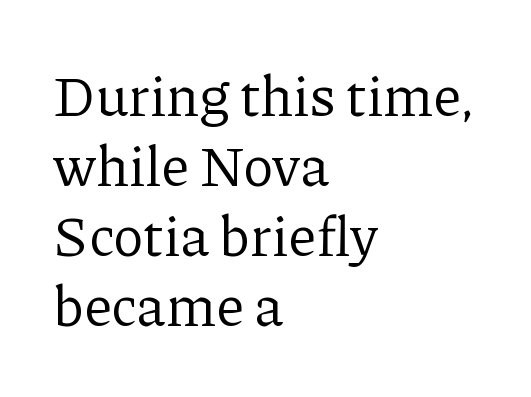
The image shows 56 px regular-weight serif type, upright; set left-aligned, normal line spacing (1.25x), normal letter spacing, not underlined; low stroke contrast and a medium x-height.
